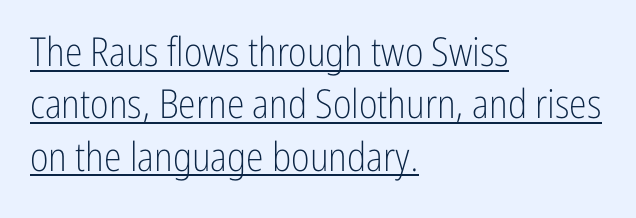
Q: Is the text bold? A: No.
Q: Is the text italic (slanted)? A: No, it is upright.
Q: Is the typeface a serif or a sans-serif typeface? A: Sans-serif.
Q: Is the text underlined? A: Yes.
Q: How is the paragraph aligned? A: Left-aligned.
Q: Is the spacing between letters normal or unusually wide? A: Normal.
Q: Is the spacing between lines tight, normal or loose? A: Normal.
Q: Width (condensed, normal, or wide)? A: Condensed.
Q: Stroke contrast? A: Low.
Q: x-height? A: Medium.
Q: Monospaced? A: No.
